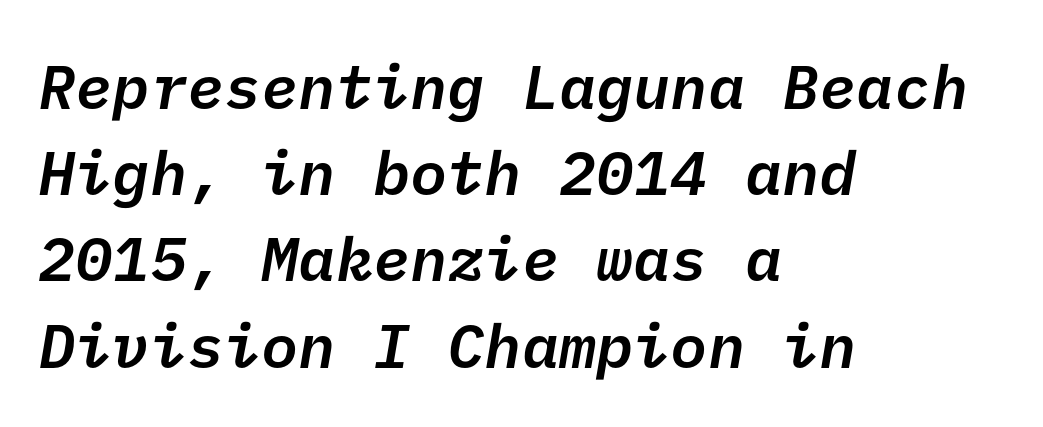
{"serif": "no", "bold": "semi", "weight": "semibold", "width": "normal", "stroke_contrast": "low", "x_height": "medium", "underline": "no", "align": "left", "line_spacing": "normal", "line_spacing_ratio": 1.39, "letter_spacing": "normal", "letter_spacing_em": 0.0, "glyph_px": 62}
